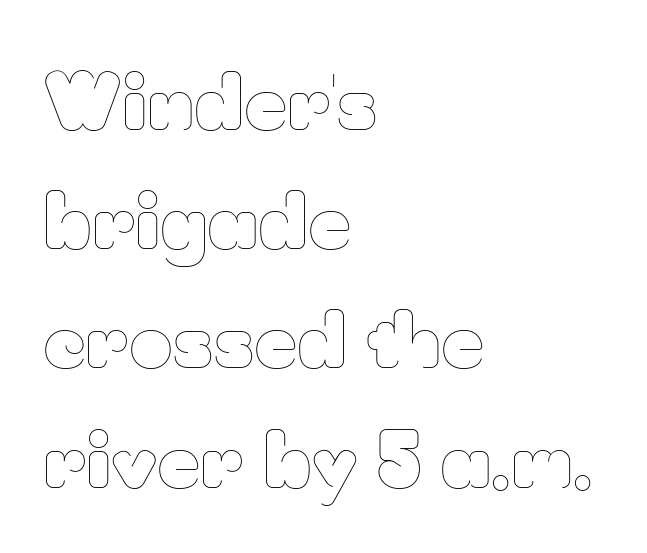
The image shows 75 px thin type, upright; set left-aligned, normal line spacing (1.59x), normal letter spacing, not underlined; low stroke contrast and a small x-height.
